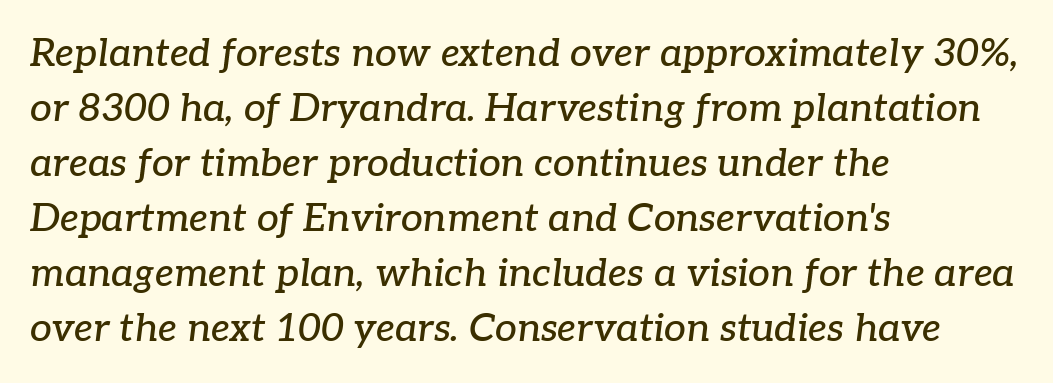
One-word summary of the alignment: left. How would I describe the line gaps? Plain and ordinary. This rendering employs a face with finishing strokes, i.e., a serif. Emphasis-style slanted type is in use.
